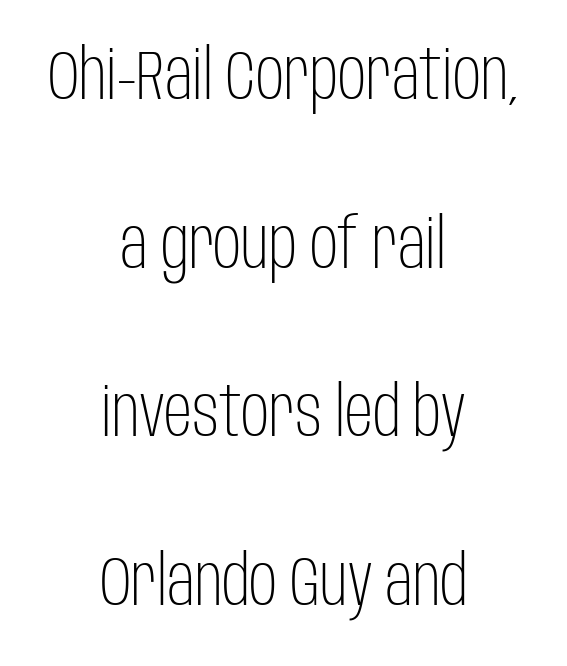
The image shows 70 px light, condensed sans-serif type, upright; set centered, loose line spacing (2.41x), normal letter spacing, not underlined; low stroke contrast and a large x-height.
